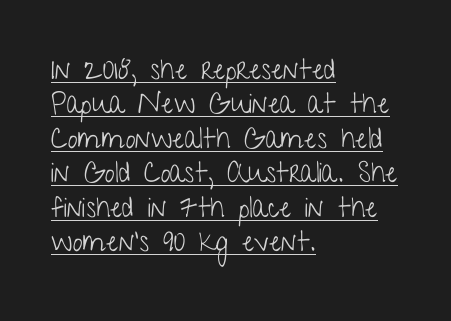
The image shows 28 px light, condensed sans-serif type, upright; set left-aligned, line spacing 1.23x, normal letter spacing, underlined; low stroke contrast and a medium x-height.
